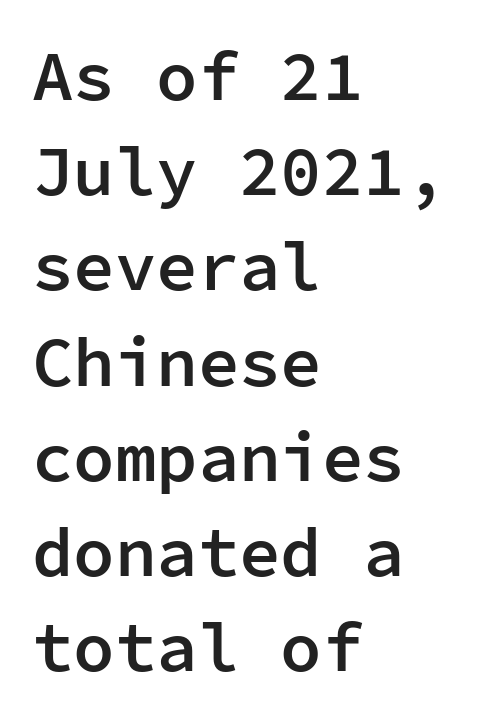
Leading: standard. A sans-serif font was chosen for this passage. Decoration check: the copy has no underline. Line starts are locked; line ends wander. The letters stand upright; this is a roman face. What weight is shown? A semibold, between regular and bold.
